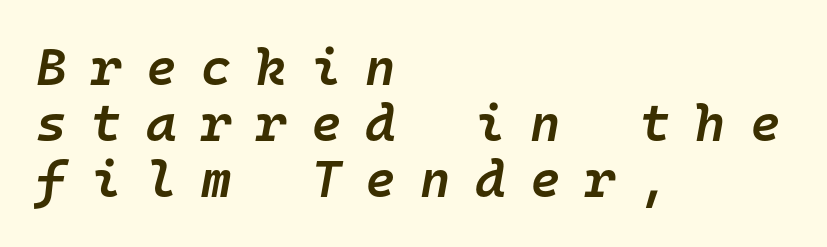
The image shows 52 px semibold type, italic (leaning right), monospaced; set left-aligned, tight line spacing (1.08x), unusually wide letter spacing (+0.47 em), not underlined; low stroke contrast and a medium x-height.
